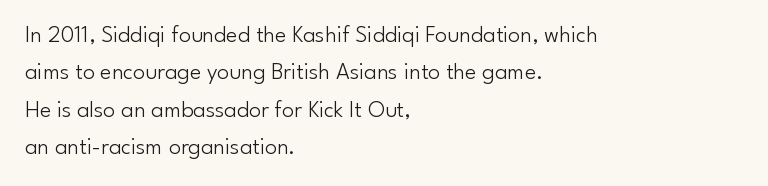
Evenly set lines give the paragraph a standard silhouette. Here the glyphs are tracked normally, forming tight word shapes. Rule under the text: the space is simply empty. Italic? Not at all — the glyphs are vertical. These glyphs show unthickened strokes, regular width or finer.
